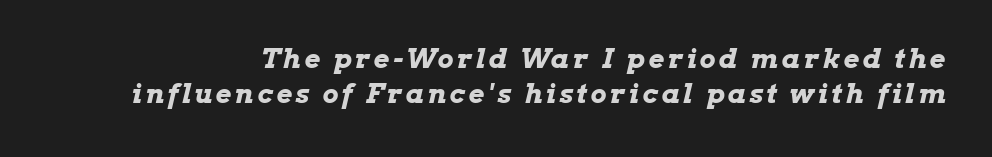
The image shows 27 px bold type, italic (leaning right); set normal line spacing (1.29x), not underlined.
